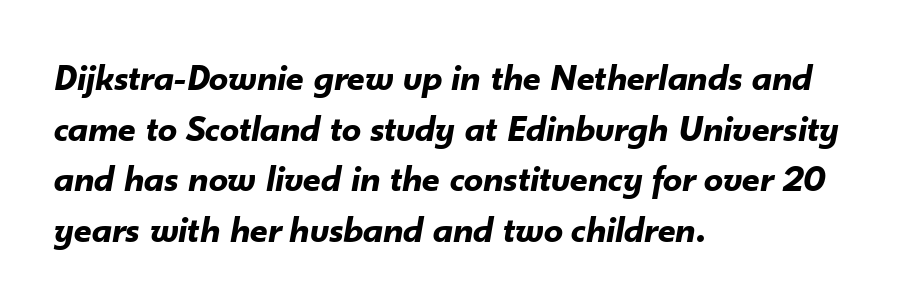
Q: Is the text bold? A: Yes.
Q: Is the text italic (slanted)? A: Yes, it leans right by about 10 degrees.
Q: Is the text underlined? A: No.
Q: How is the paragraph aligned? A: Left-aligned.
Q: Is the spacing between letters normal or unusually wide? A: Normal.
Q: Is the spacing between lines tight, normal or loose? A: Normal.
Q: Width (condensed, normal, or wide)? A: Normal.
Q: Stroke contrast? A: Low.
Q: x-height? A: Small.
Q: Monospaced? A: No.
